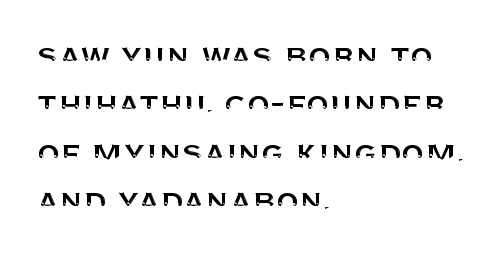
The image shows 37 px sans-serif type, upright; set left-aligned, normal line spacing (1.31x), normal letter spacing, not underlined; medium stroke contrast and a large x-height.
